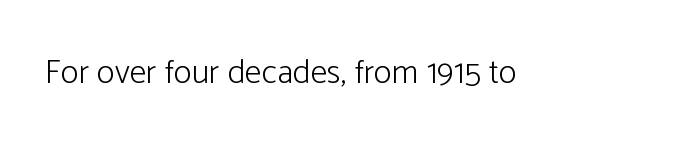
Letters have the restrained weight of plain body copy at most. This sample uses an upright cut, with every glyph sitting square on the baseline. Default kerning and tracking; the words read as compact shapes. The gap between lines stays unmarked.
